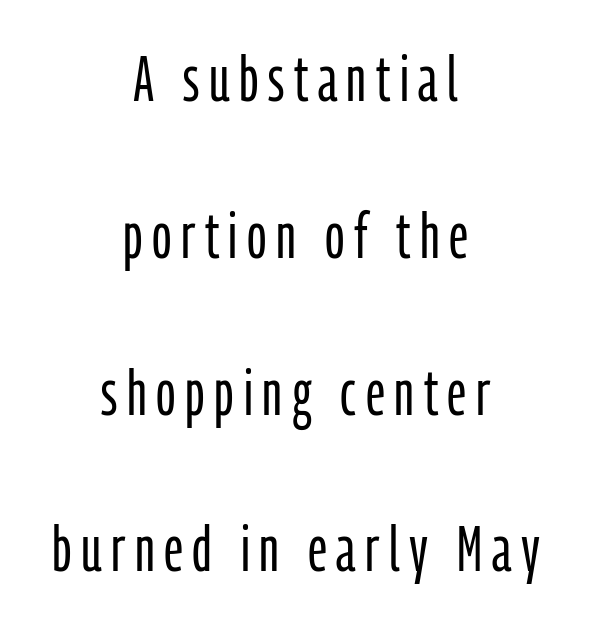
{"serif": "no", "italic": "no", "bold": "no", "weight": "light", "width": "condensed", "stroke_contrast": "low", "x_height": "medium", "monospaced": "no", "underline": "no", "align": "center", "line_spacing": "loose", "line_spacing_ratio": 2.45, "glyph_px": 64}
